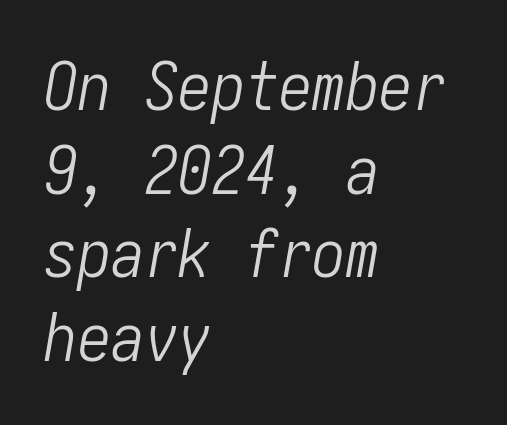
Q: Is the text bold? A: No.
Q: Is the text italic (slanted)? A: Yes, it leans right by about 10 degrees.
Q: Is the text underlined? A: No.
Q: How is the paragraph aligned? A: Left-aligned.
Q: Is the spacing between letters normal or unusually wide? A: Normal.
Q: Is the spacing between lines tight, normal or loose? A: Normal.
Q: Width (condensed, normal, or wide)? A: Condensed.
Q: Stroke contrast? A: Low.
Q: x-height? A: Medium.
